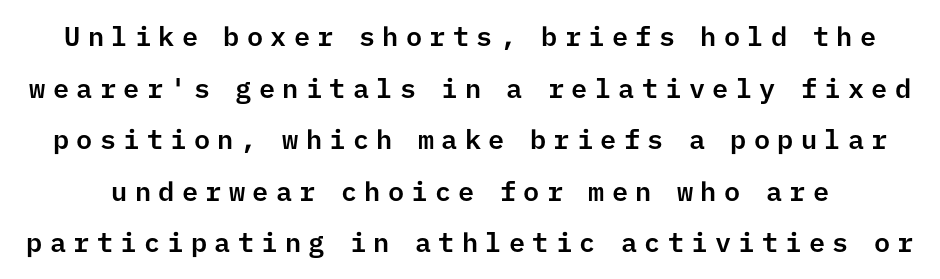
{"italic": "no", "underline": "no", "line_spacing": "loose", "line_spacing_ratio": 1.91, "letter_spacing": "wide", "letter_spacing_em": 0.27, "glyph_px": 27}
